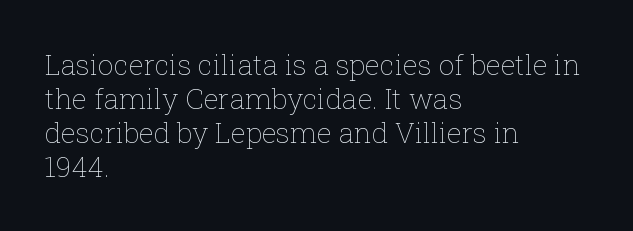
These lines are set flush left with a ragged right edge. Ordinary non-slanted type is in use. Varying glyph widths throughout — classic text-font behaviour. You could call the tracking neutral — neither tight nor loose. Unbolded letterforms with no extra heft. Honestly, there is no underline to notice here at all.
